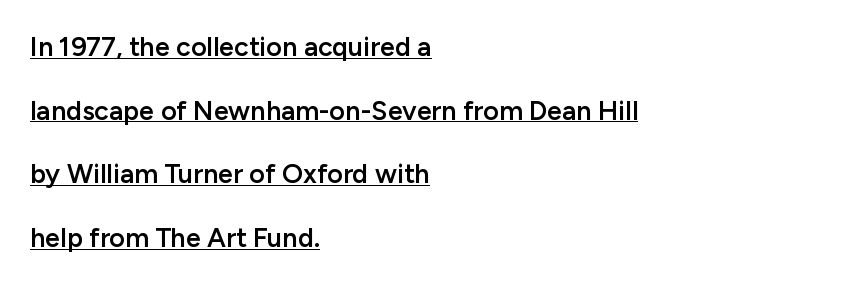
{"italic": "no", "bold": "semi", "underline": "yes", "align": "left", "line_spacing": "loose", "line_spacing_ratio": 2.36, "letter_spacing": "normal", "letter_spacing_em": 0.0, "glyph_px": 27}
